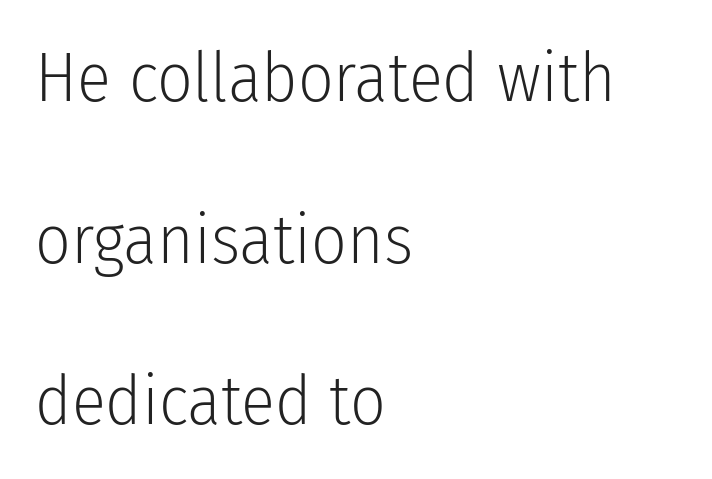
Q: Is the text bold? A: No.
Q: Is the text italic (slanted)? A: No, it is upright.
Q: Is the typeface a serif or a sans-serif typeface? A: Sans-serif.
Q: Is the text underlined? A: No.
Q: How is the paragraph aligned? A: Left-aligned.
Q: Is the spacing between letters normal or unusually wide? A: Normal.
Q: Is the spacing between lines tight, normal or loose? A: Loose.
Q: Width (condensed, normal, or wide)? A: Condensed.
Q: Stroke contrast? A: Low.
Q: x-height? A: Medium.
Q: Monospaced? A: No.
